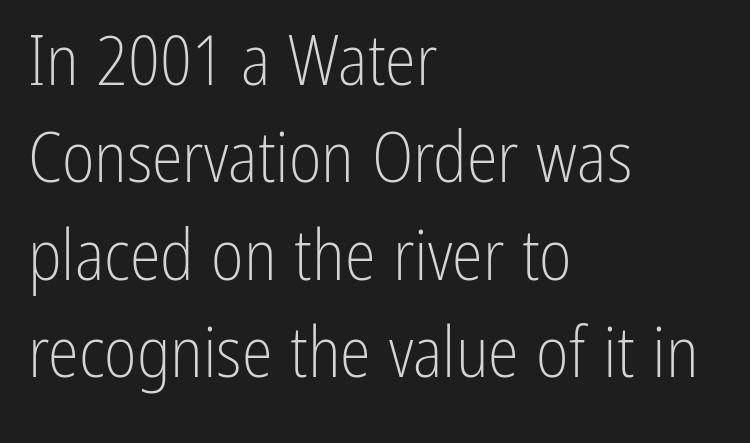
Glance below the letters and you will spot only blank space. Unbolded letterforms with no extra heft. A normal amount of white space separates one row of letters from the next. Stroke terminals: plain, sans-serif. The lines are quadded left.
